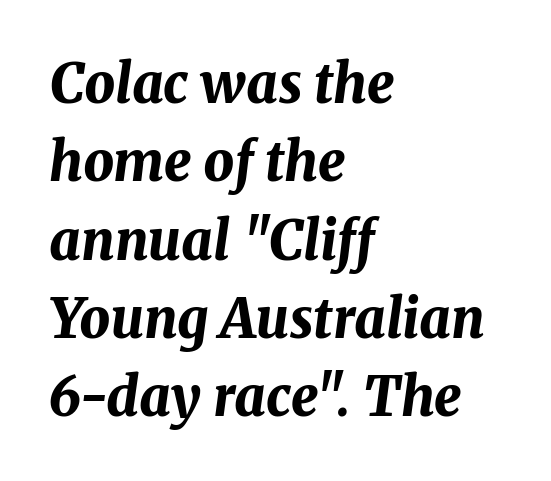
{"italic": "yes", "lean": "right", "slant_degrees": 8, "bold": "yes", "weight": "bold", "width": "normal", "stroke_contrast": "medium", "x_height": "medium", "monospaced": "no", "underline": "no", "align": "left", "line_spacing": "normal", "line_spacing_ratio": 1.45, "letter_spacing": "normal", "letter_spacing_em": 0.0, "glyph_px": 54}
